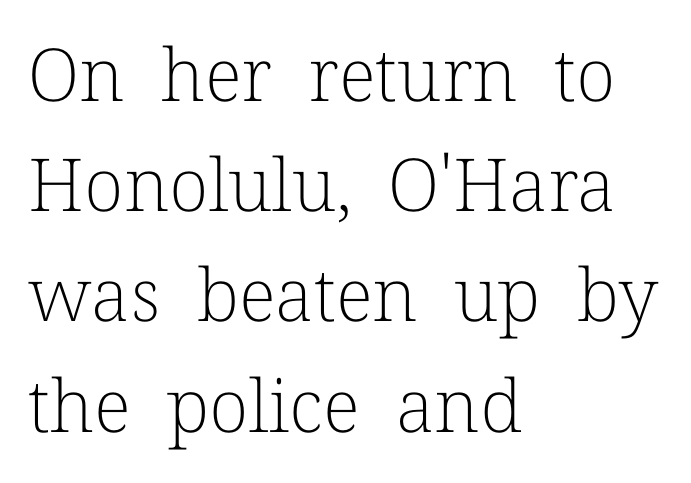
{"serif": "yes", "italic": "no", "bold": "no", "weight": "light", "width": "normal", "stroke_contrast": "low", "x_height": "medium", "monospaced": "no", "underline": "no", "align": "left", "line_spacing": "normal", "line_spacing_ratio": 1.51, "letter_spacing": "normal", "letter_spacing_em": 0.0, "glyph_px": 73}
